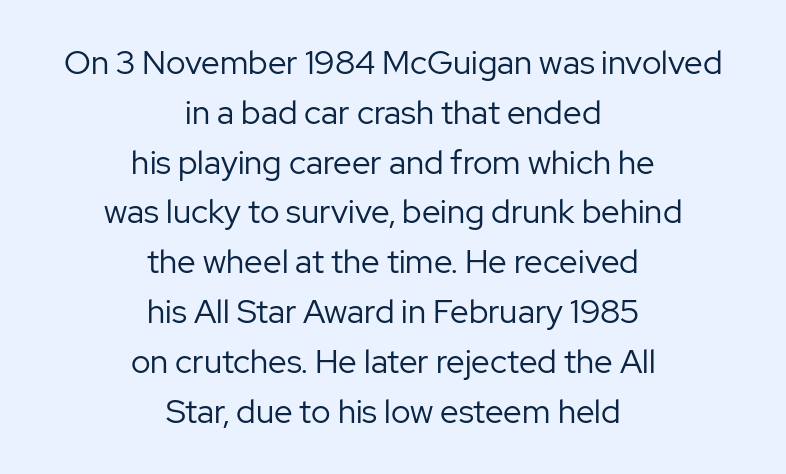
Q: Is the text bold? A: No.
Q: Is the text italic (slanted)? A: No, it is upright.
Q: Is the typeface a serif or a sans-serif typeface? A: Sans-serif.
Q: Is the text underlined? A: No.
Q: How is the paragraph aligned? A: Centered.
Q: Is the spacing between letters normal or unusually wide? A: Normal.
Q: Is the spacing between lines tight, normal or loose? A: Normal.
Q: Width (condensed, normal, or wide)? A: Normal.
Q: Stroke contrast? A: Low.
Q: x-height? A: Medium.
Q: Monospaced? A: No.
